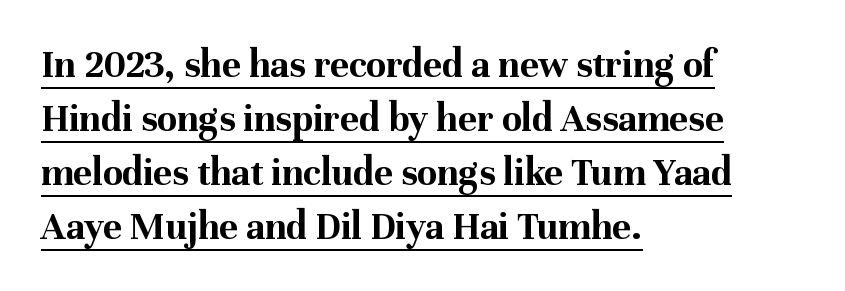
Typographically, this falls in the serif category. You could not count columns in this text — the font is proportionally spaced. Heft: maximum for text — a bold. Horizontally, the lines are justified to the leading edge only. Is there an underline? Yes — a line sits under the letters. Honestly, the row spacing looks completely unremarkable.
